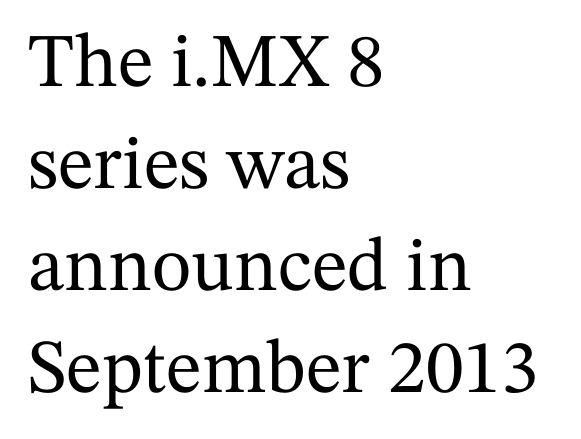
The image shows 76 px serif type, upright; set left-aligned, normal line spacing (1.34x), normal letter spacing, not underlined; medium stroke contrast and a medium x-height.
